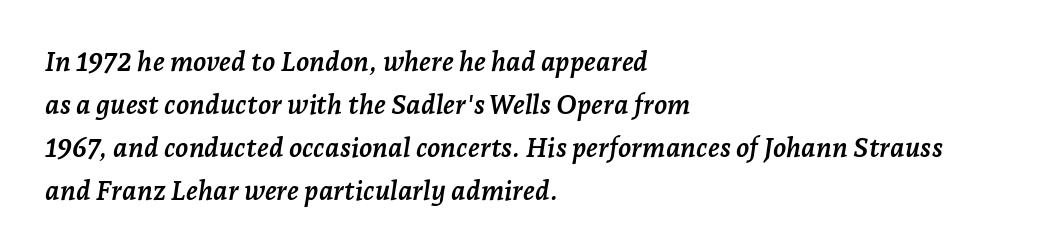
The image shows 27 px bold type, italic (leaning right); set left-aligned, normal line spacing (1.59x), normal letter spacing, not underlined.
